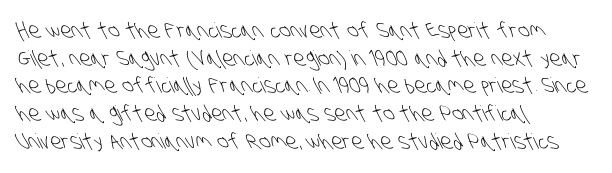
Q: Is the text bold? A: No.
Q: Is the text underlined? A: No.
Q: How is the paragraph aligned? A: Left-aligned.
Q: Is the spacing between letters normal or unusually wide? A: Normal.
Q: Is the spacing between lines tight, normal or loose? A: Normal.
